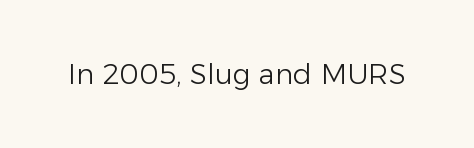
Q: Is the text bold? A: No.
Q: Is the text italic (slanted)? A: No, it is upright.
Q: Is the typeface a serif or a sans-serif typeface? A: Sans-serif.
Q: Is the text underlined? A: No.
Q: Is the spacing between letters normal or unusually wide? A: Normal.
Q: Width (condensed, normal, or wide)? A: Normal.
Q: Stroke contrast? A: Low.
Q: x-height? A: Medium.
Q: Monospaced? A: No.
